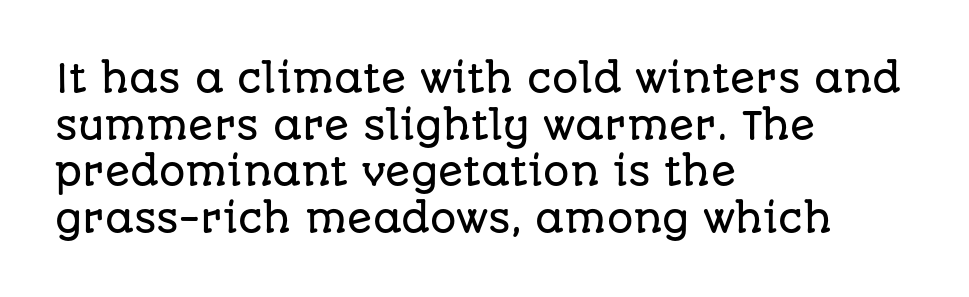
{"serif": "no", "italic": "no", "width": "normal", "stroke_contrast": "low", "x_height": "large", "monospaced": "no", "underline": "no", "align": "left", "line_spacing": "normal", "line_spacing_ratio": 1.26, "letter_spacing": "normal", "letter_spacing_em": 0.0, "glyph_px": 37}
